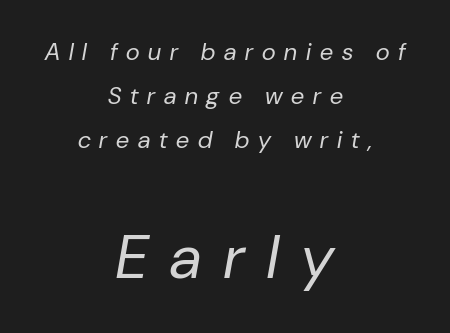
Q: Is the text bold? A: No.
Q: Is the text italic (slanted)? A: Yes, it leans right by about 10 degrees.
Q: Is the text underlined? A: No.
Q: How is the paragraph aligned? A: Centered.
Q: Is the spacing between letters normal or unusually wide? A: Unusually wide.
Q: Which block of text is set in a larger size, the first (top) or the second (bottom)? A: The second (bottom) one.
Q: Width (condensed, normal, or wide)? A: Normal.
Q: Stroke contrast? A: Low.
Q: x-height? A: Medium.
Q: Monospaced? A: No.
